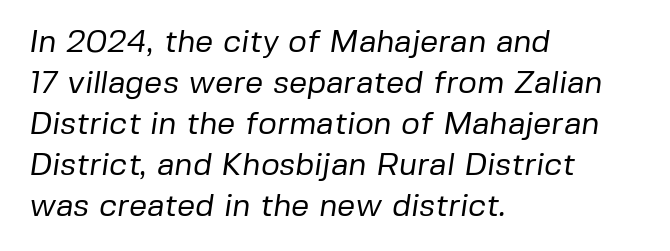
Q: Is the text bold? A: No.
Q: Is the typeface a serif or a sans-serif typeface? A: Sans-serif.
Q: Is the text underlined? A: No.
Q: How is the paragraph aligned? A: Left-aligned.
Q: Is the spacing between letters normal or unusually wide? A: Normal.
Q: Is the spacing between lines tight, normal or loose? A: Normal.
Q: Width (condensed, normal, or wide)? A: Normal.
Q: Stroke contrast? A: Low.
Q: x-height? A: Medium.
Q: Monospaced? A: No.
